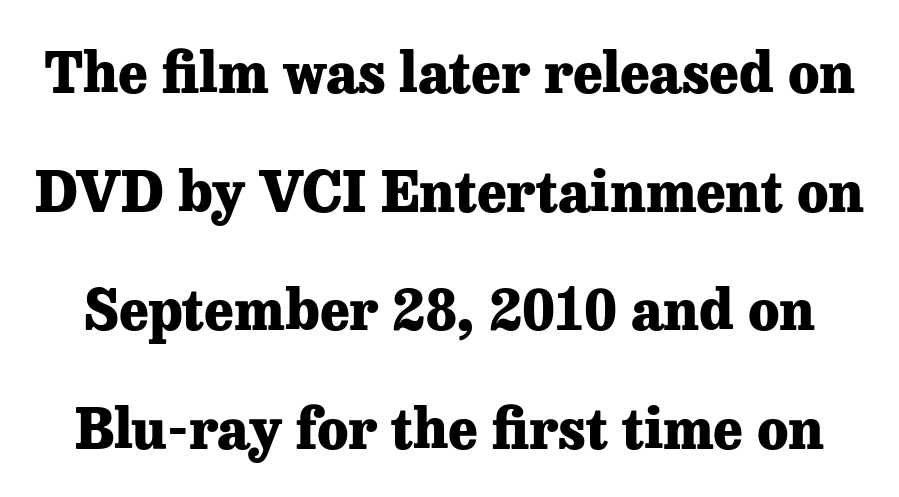
The image shows 56 px heavy serif type, upright; set loose line spacing (2.12x), normal letter spacing, not underlined; low stroke contrast and a medium x-height.
